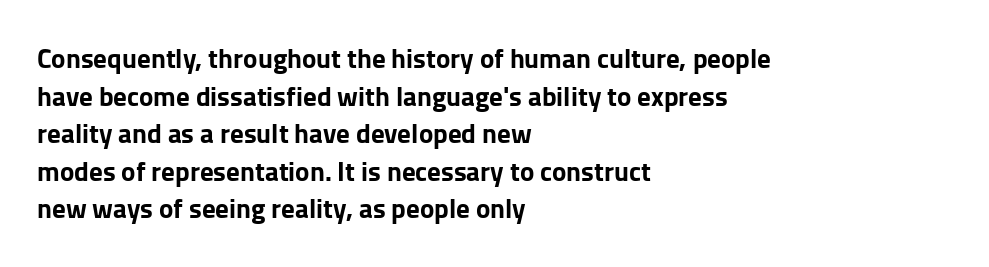
{"italic": "no", "bold": "yes", "underline": "no", "align": "left", "line_spacing": "normal", "line_spacing_ratio": 1.39, "letter_spacing": "normal", "letter_spacing_em": 0.0, "glyph_px": 27}
